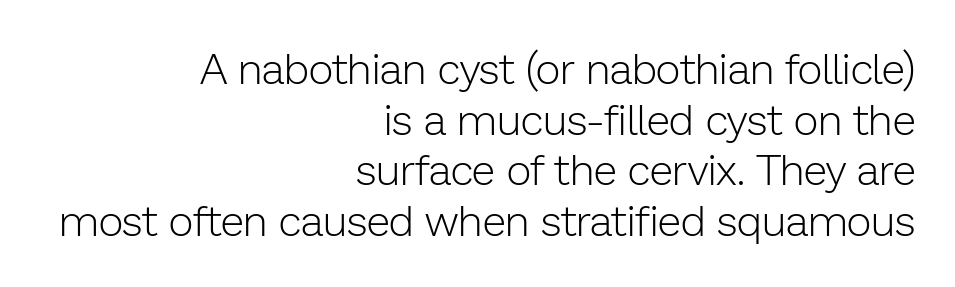
The image shows 43 px light sans-serif type, upright; set right-aligned, line spacing 1.18x, normal letter spacing, not underlined; low stroke contrast and a medium x-height.
